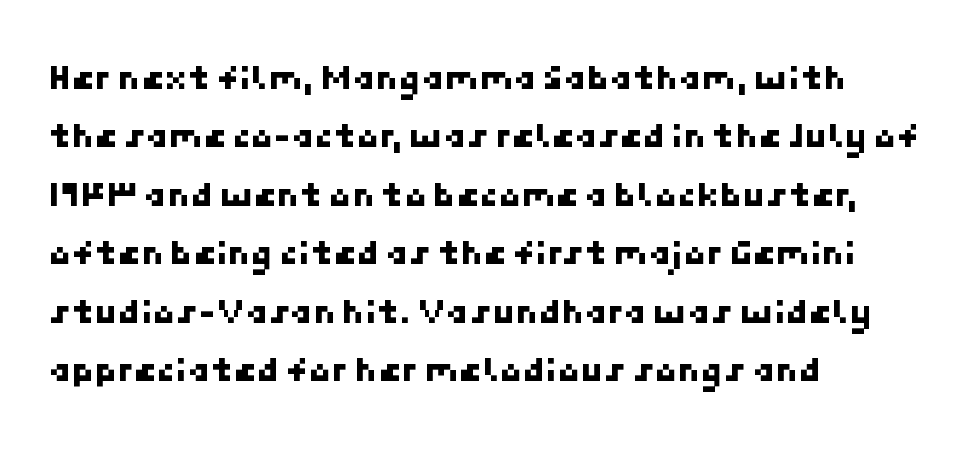
{"serif": "no", "width": "normal", "stroke_contrast": "low", "x_height": "medium", "underline": "no", "align": "left", "line_spacing": "normal", "line_spacing_ratio": 1.58, "letter_spacing": "normal", "letter_spacing_em": 0.0, "glyph_px": 37}
